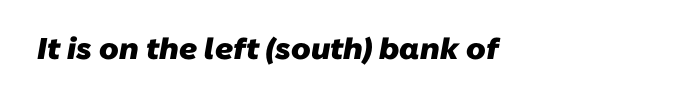
The image shows 30 px heavy sans-serif type; set left-aligned, normal letter spacing, not underlined; low stroke contrast and a medium x-height.
